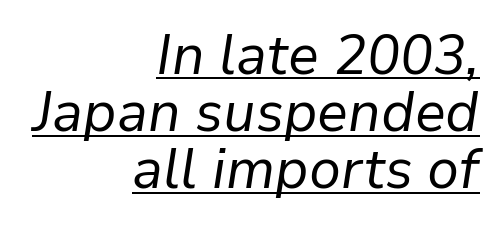
Underline: present. The face used here is rendered with its standard letterfit. One glance says dense: line gaps are narrower than usual. When letters slant like this, we call the style italic. Note the varied advance widths — an 'i' is clearly narrower than an 'm'. Casual observation: everything's shoved over to the right.
